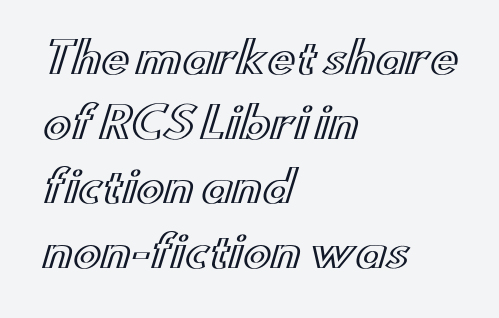
Leftover space on each line is placed entirely after the last word. Check under the words: just untouched page. Varying glyph widths throughout — classic text-font behaviour. Between one letter and the next there's only the usual sliver of space. Successive baselines arrive at the customary interval.
